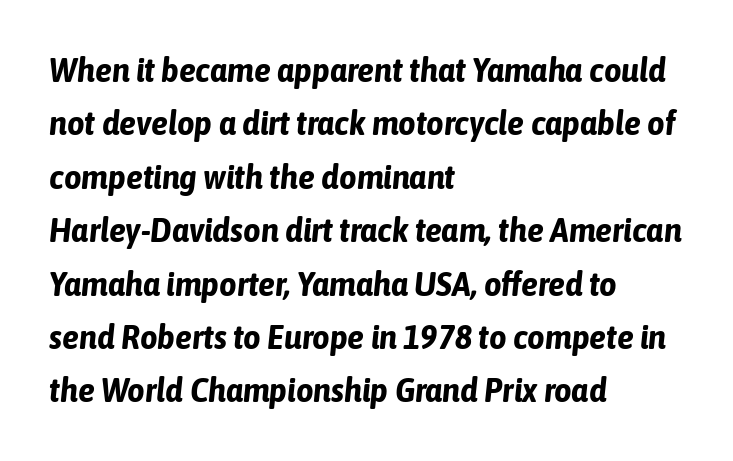
Q: Is the text bold? A: Yes.
Q: Is the text italic (slanted)? A: Yes, it leans right by about 6 degrees.
Q: Is the text underlined? A: No.
Q: How is the paragraph aligned? A: Left-aligned.
Q: Is the spacing between letters normal or unusually wide? A: Normal.
Q: Is the spacing between lines tight, normal or loose? A: Normal.
Q: Width (condensed, normal, or wide)? A: Condensed.
Q: Stroke contrast? A: Low.
Q: x-height? A: Medium.
Q: Monospaced? A: No.
